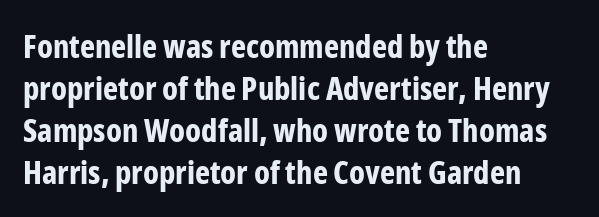
The image shows 32 px bold, condensed sans-serif type, upright; set left-aligned, normal line spacing (1.31x), normal letter spacing, not underlined; low stroke contrast and a medium x-height.
